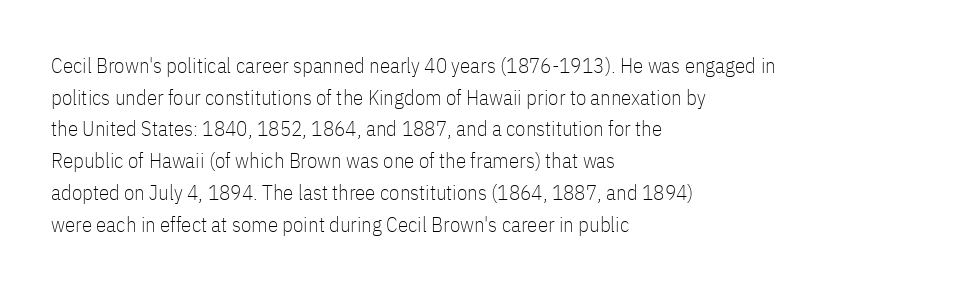
{"italic": "no", "bold": "no", "underline": "no", "align": "left", "line_spacing": "normal", "line_spacing_ratio": 1.51, "letter_spacing": "normal", "letter_spacing_em": 0.0, "glyph_px": 21}
